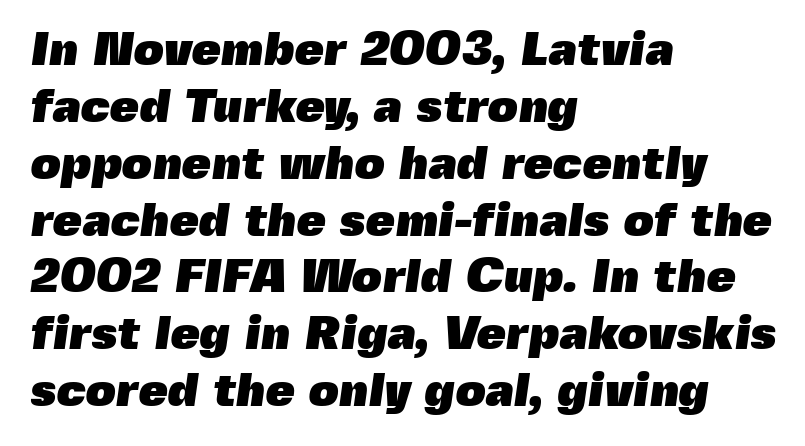
You can tell from the bare stems that sans-serif type was used. Here the designer chose a conventional face with non-uniform glyph widths. The sample has been set heavy, in full bold. Plain, unruled lines of type. Horizontal alignment here is leftward, the default for most running prose. The gaps between neighbouring characters are ordinary and unremarkable.
